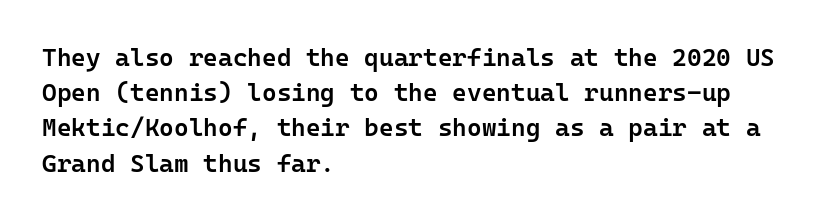
Heft: intermediate — a semibold. No word sits above an underline. Successive baselines arrive at the customary interval. Inter-character spacing is left at the font's built-in metrics. Reading down the block, your eye returns to a fixed left position each line. Italic? Not at all — the glyphs are vertical.
